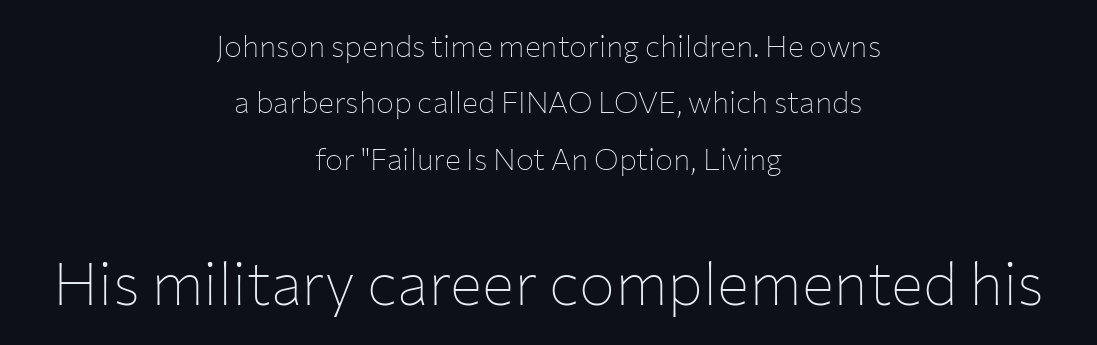
Q: Is the text bold? A: No.
Q: Is the text italic (slanted)? A: No, it is upright.
Q: Is the typeface a serif or a sans-serif typeface? A: Sans-serif.
Q: Is the text underlined? A: No.
Q: How is the paragraph aligned? A: Centered.
Q: Is the spacing between letters normal or unusually wide? A: Normal.
Q: Which block of text is set in a larger size, the first (top) or the second (bottom)? A: The second (bottom) one.
Q: Width (condensed, normal, or wide)? A: Normal.
Q: Stroke contrast? A: Low.
Q: x-height? A: Medium.
Q: Monospaced? A: No.
